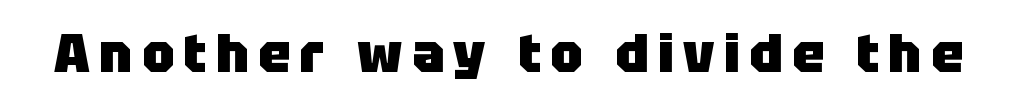
The image shows 54 px heavy sans-serif type, upright; set not underlined; low stroke contrast and a large x-height.
